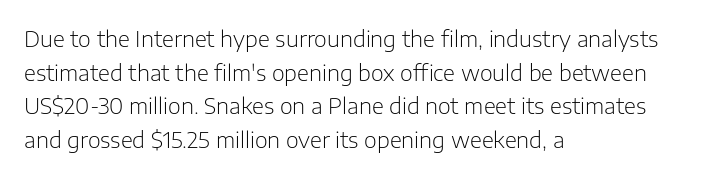
Unbolded letterforms with no extra heft. The letterforms sit shoulder to shoulder at normal distance. Line spacing here is normal. Glance below the letters and you will spot only blank space. Visually the block forms a straight wall on the left and a jagged coastline on the right.
